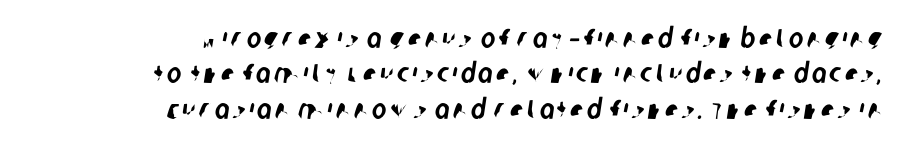
Caption: multi-line text, flush right, ragged left. A normal amount of white space separates one row of letters from the next. Nobody drew a line under any word here.
